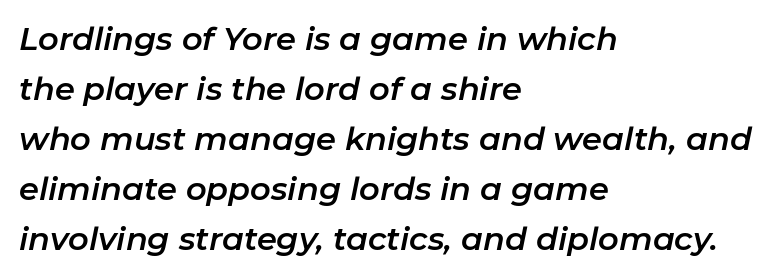
Q: Is the text italic (slanted)? A: Yes, it leans right by about 11 degrees.
Q: Is the text underlined? A: No.
Q: How is the paragraph aligned? A: Left-aligned.
Q: Is the spacing between letters normal or unusually wide? A: Normal.
Q: Is the spacing between lines tight, normal or loose? A: Normal.
Q: Width (condensed, normal, or wide)? A: Normal.
Q: Stroke contrast? A: Low.
Q: x-height? A: Medium.
Q: Monospaced? A: No.
